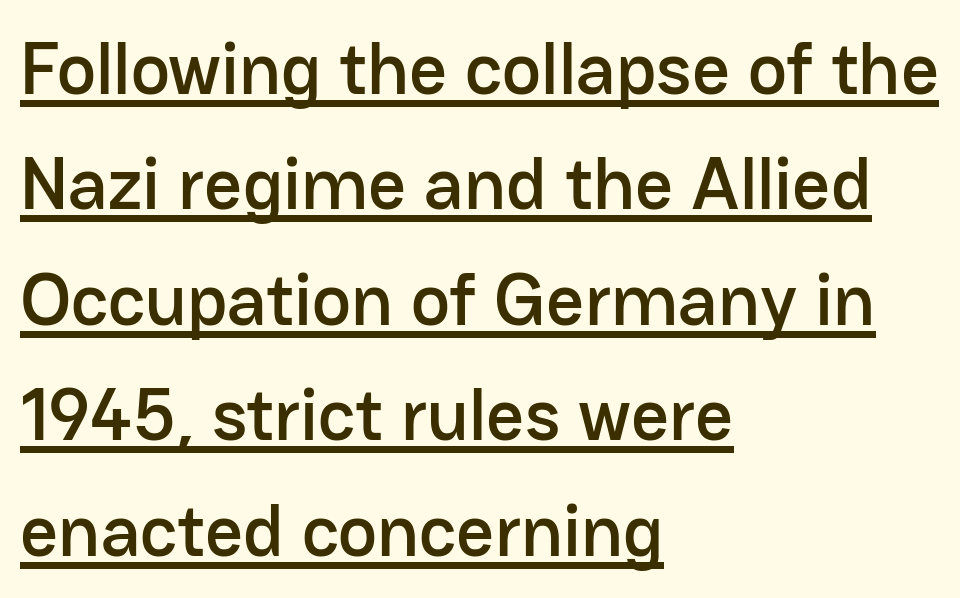
Classification — sans serif. Here the designer chose a conventional face with non-uniform glyph widths. Short and long lines alike share a common starting point at left. A rule runs beneath these lines of type.
